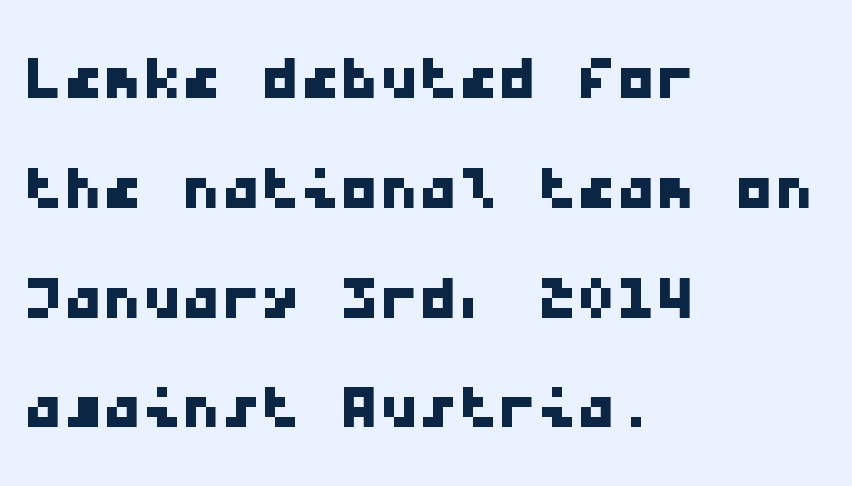
Q: Is the typeface a serif or a sans-serif typeface? A: Sans-serif.
Q: Is the text underlined? A: No.
Q: How is the paragraph aligned? A: Left-aligned.
Q: Is the spacing between letters normal or unusually wide? A: Normal.
Q: Is the spacing between lines tight, normal or loose? A: Normal.
Q: Width (condensed, normal, or wide)? A: Wide.
Q: Stroke contrast? A: Low.
Q: x-height? A: Medium.
Q: Monospaced? A: Yes.
